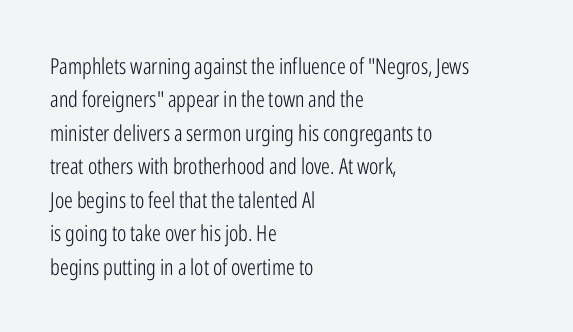
Summary of vertical rhythm: regular, with standard interline spacing. No extra ink here — the face is not bold. Quick note: not italic, upright. Horizontal alignment here is leftward, the default for most running prose.
